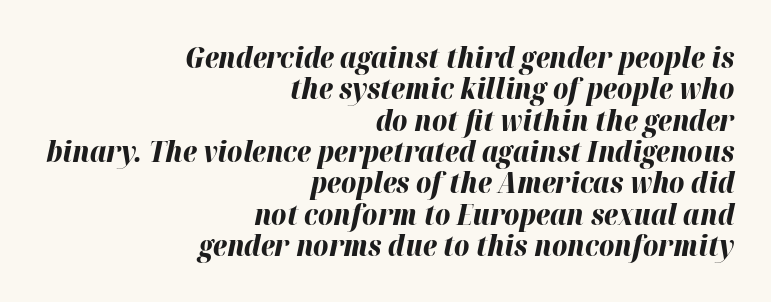
Is this a fixed-width face? No — the glyphs have proportional, varying widths. Is the type bold? Yes — the strokes are clearly thick and heavy. Compared with a flush-left layout, this one pins lines to the opposite, right side. The face used here is rendered with its standard letterfit. Any mark beneath the type? The region is blank. The font's italic variant was chosen for this text.
